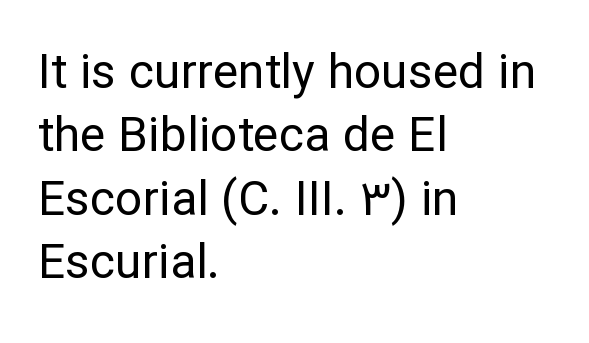
Each word holds together tightly as a unit, with standard inter-letter gaps. How would I describe the line gaps? Plain and ordinary. Typeset ragged right — the left edge is the straight one. The font's upright variant was chosen for this text.
